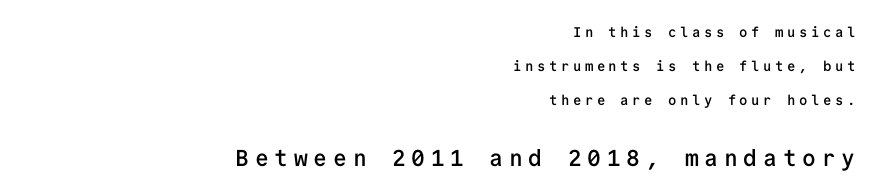
Q: Is the text bold? A: Semi-bold.
Q: Is the text italic (slanted)? A: No, it is upright.
Q: Is the text underlined? A: No.
Q: How is the paragraph aligned? A: Right-aligned.
Q: Is the spacing between letters normal or unusually wide? A: Unusually wide.
Q: Is the spacing between lines tight, normal or loose? A: Loose.
Q: Which block of text is set in a larger size, the first (top) or the second (bottom)? A: The second (bottom) one.
